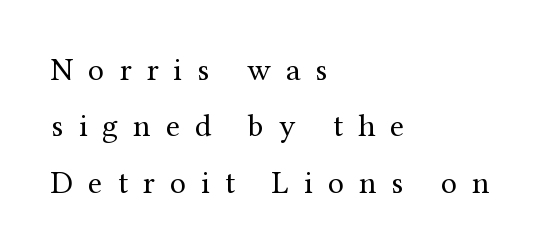
The image shows 32 px regular-weight serif type, upright; set left-aligned, line spacing 1.76x, unusually wide letter spacing (+0.47 em), not underlined; medium stroke contrast and a medium x-height.
